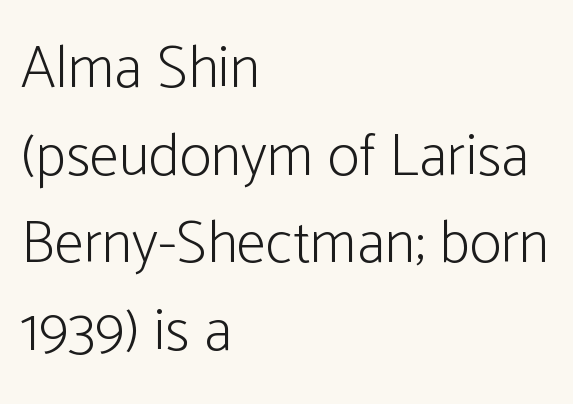
The image shows 60 px light, condensed sans-serif type, upright; set left-aligned, normal line spacing (1.46x), normal letter spacing, not underlined; low stroke contrast and a medium x-height.
